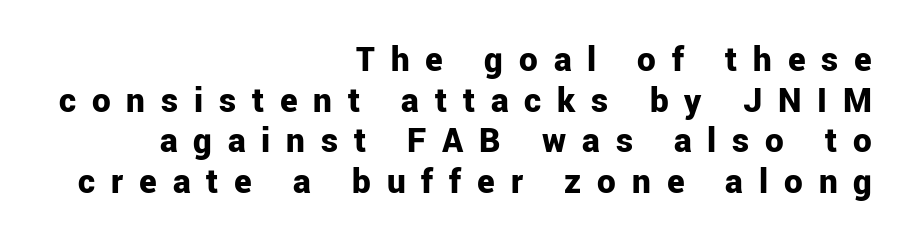
The image shows 37 px bold sans-serif type, upright; set right-aligned, tight line spacing (1.1x), unusually wide letter spacing (+0.43 em), not underlined; low stroke contrast and a medium x-height.
